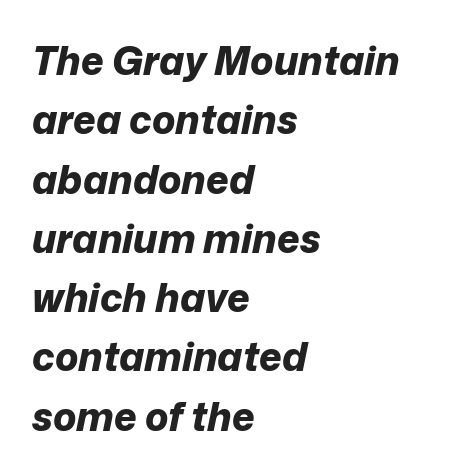
Q: Is the text bold? A: Yes.
Q: Is the text italic (slanted)? A: Yes, it leans right by about 12 degrees.
Q: Is the text underlined? A: No.
Q: How is the paragraph aligned? A: Left-aligned.
Q: Is the spacing between letters normal or unusually wide? A: Normal.
Q: Is the spacing between lines tight, normal or loose? A: Normal.
Q: Width (condensed, normal, or wide)? A: Normal.
Q: Stroke contrast? A: Low.
Q: x-height? A: Medium.
Q: Monospaced? A: No.
